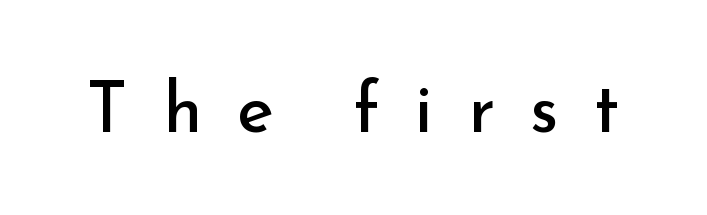
The image shows 70 px regular-weight sans-serif type, upright; set unusually wide letter spacing (+0.5 em), not underlined; low stroke contrast and a small x-height.
